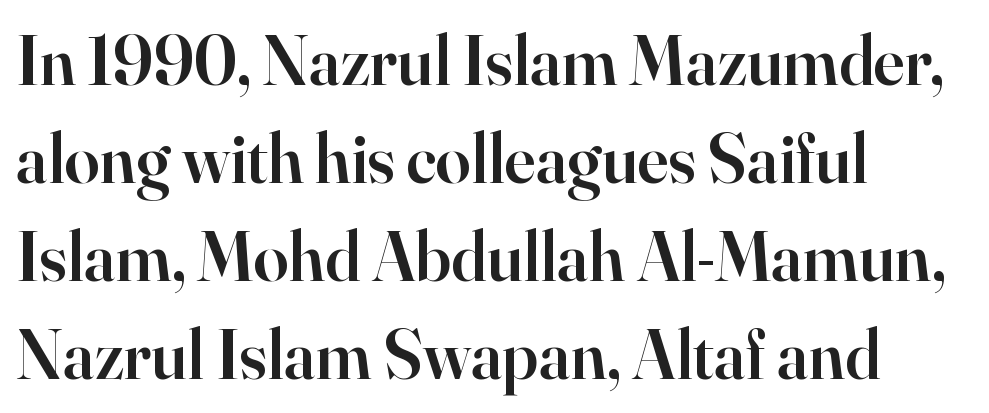
Q: Is the text bold? A: Semi-bold.
Q: Is the text italic (slanted)? A: No, it is upright.
Q: Is the typeface a serif or a sans-serif typeface? A: Serif.
Q: Is the text underlined? A: No.
Q: How is the paragraph aligned? A: Left-aligned.
Q: Is the spacing between letters normal or unusually wide? A: Normal.
Q: Is the spacing between lines tight, normal or loose? A: Normal.
Q: Width (condensed, normal, or wide)? A: Normal.
Q: Stroke contrast? A: High.
Q: x-height? A: Small.
Q: Monospaced? A: No.
